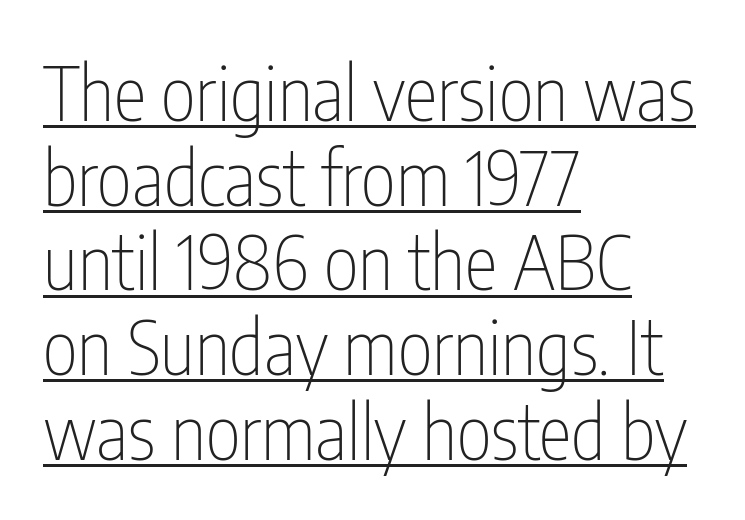
How would I describe the line gaps? Narrow and economical. Letter spacing: default. The typeface has the unassuming heft of standard copy or less. No feet cap the strokes, marking this as sans-serif type.
